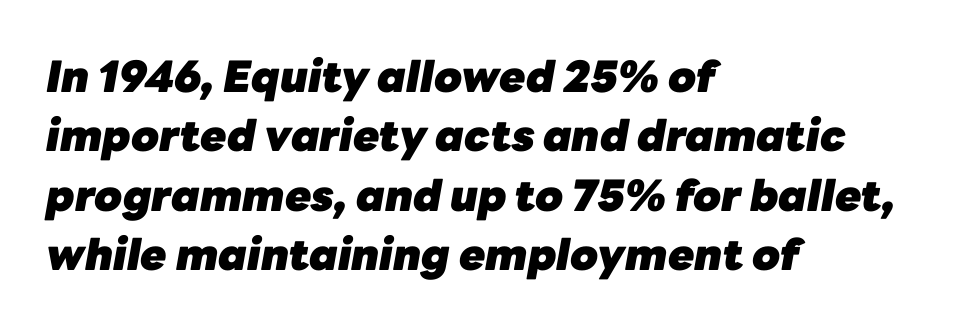
A clean baseline with only descenders dipping below it. In terms of leading, this rendering sits right in the middle. The passage shown leans; its letterforms are oblique. Each line starts at the same left margin while the right side varies.
